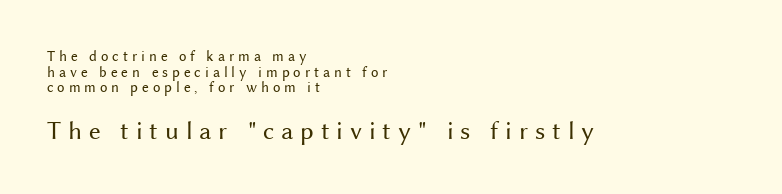
Students, observe: this is what under-led, compact text looks like. The lower block of text is set noticeably larger than the block above it. Plain, unruled lines of type. The lines in this sample share a left origin and differ only in where they stop. These lines have a slow, spaced-out rhythm from letter to letter. The weight tops out at a normal text grade.
